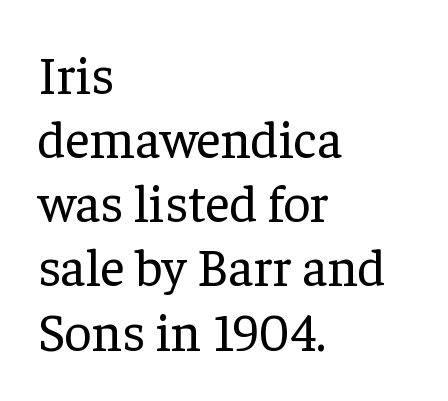
The letters sit at their default tracking, neither squeezed nor spread. The words here are not underlined. Every character sits straight up, as roman type does. A light-to-regular cut is what we see here. Here the designer chose a conventional face with non-uniform glyph widths. The lines are quadded left.
